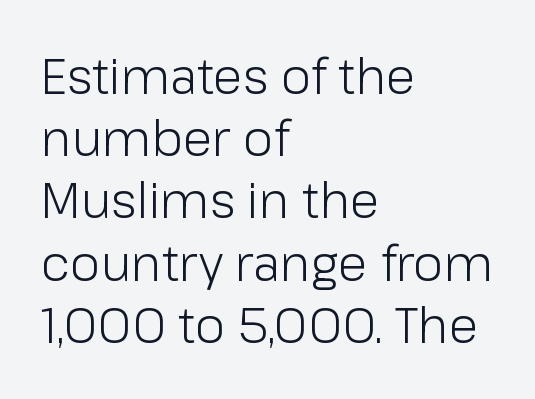
{"serif": "no", "italic": "no", "bold": "no", "weight": "light", "width": "normal", "stroke_contrast": "low", "x_height": "medium", "monospaced": "no", "underline": "no", "align": "left", "line_spacing": "normal", "line_spacing_ratio": 1.27, "letter_spacing": "normal", "letter_spacing_em": 0.0, "glyph_px": 49}
